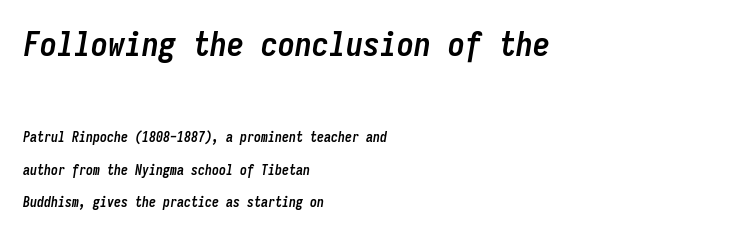
{"italic": "yes", "lean": "right", "slant_degrees": 9, "bold": "yes", "weight": "semibold", "width": "condensed", "stroke_contrast": "low", "x_height": "medium", "monospaced": "yes", "underline": "no", "align": "left", "line_spacing": "loose", "line_spacing_ratio": 2.3, "letter_spacing": "normal", "letter_spacing_em": 0.0, "larger_block": "first", "size_ratio": 2.43, "glyph_px": 34}
